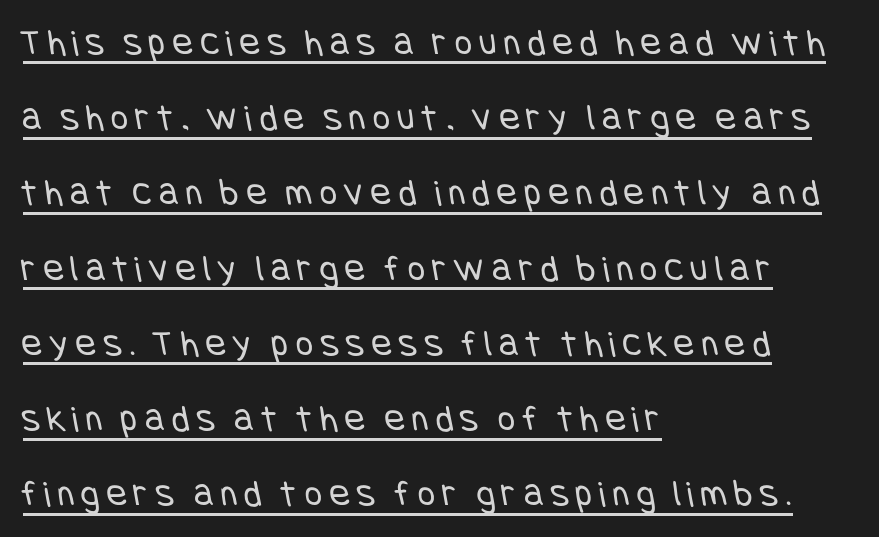
The image shows 38 px regular-weight, condensed sans-serif type; set left-aligned, loose line spacing (1.98x), underlined; low stroke contrast and a large x-height.
